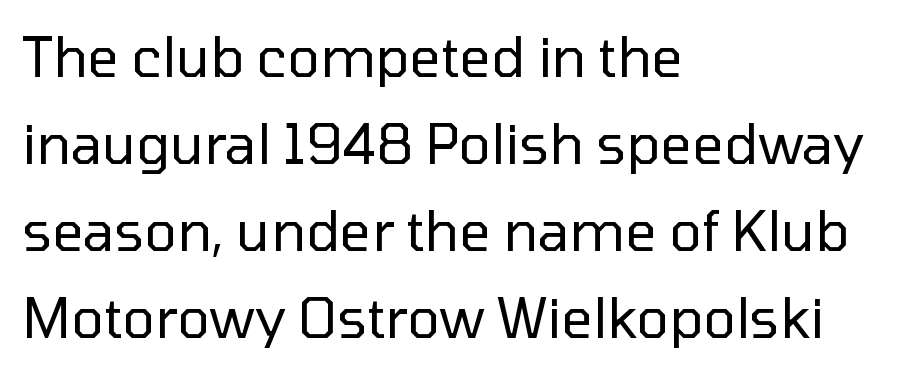
{"serif": "no", "italic": "no", "bold": "no", "weight": "regular", "width": "normal", "stroke_contrast": "low", "x_height": "medium", "monospaced": "no", "underline": "no", "align": "left", "line_spacing": "normal", "line_spacing_ratio": 1.58, "letter_spacing": "normal", "letter_spacing_em": 0.0, "glyph_px": 55}
